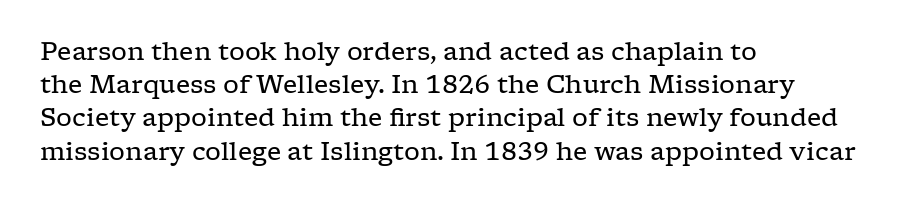
{"italic": "no", "bold": "no", "underline": "no", "align": "left", "line_spacing": "normal", "line_spacing_ratio": 1.33, "letter_spacing": "normal", "letter_spacing_em": 0.0, "glyph_px": 25}
